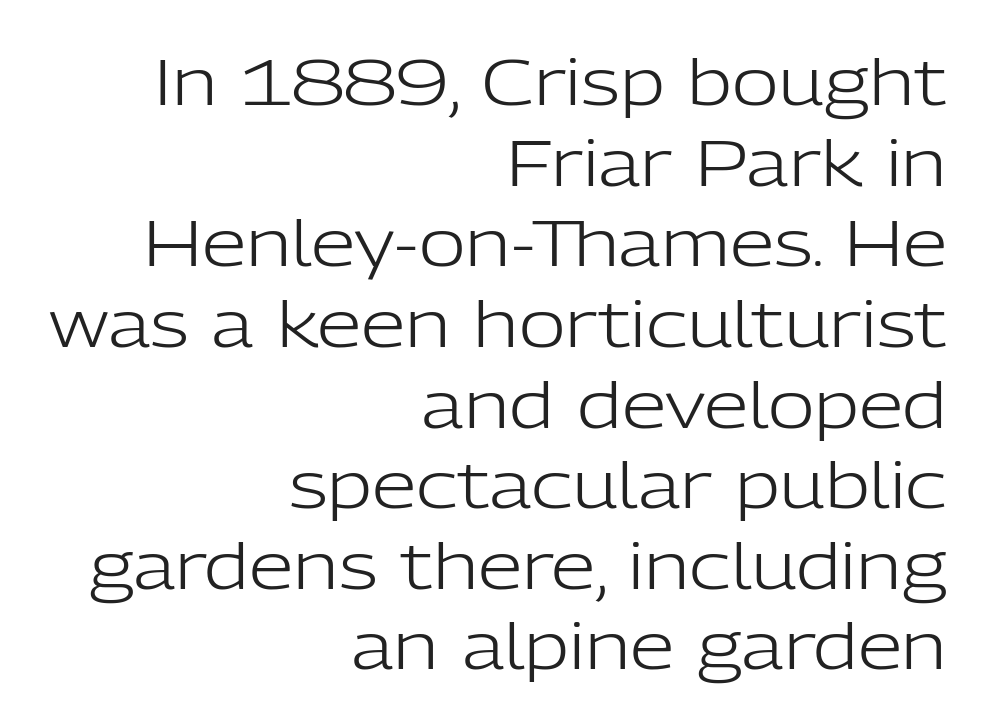
{"serif": "no", "italic": "no", "bold": "no", "weight": "light", "width": "normal", "stroke_contrast": "low", "x_height": "medium", "monospaced": "no", "underline": "no", "align": "right", "line_spacing": "normal", "line_spacing_ratio": 1.26, "letter_spacing": "normal", "letter_spacing_em": 0.0, "glyph_px": 64}
